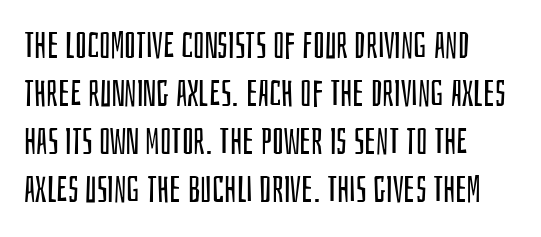
{"serif": "no", "italic": "no", "bold": "no", "weight": "regular", "width": "condensed", "stroke_contrast": "low", "x_height": "large", "monospaced": "no", "underline": "no", "line_spacing": "normal", "line_spacing_ratio": 1.3, "letter_spacing": "normal", "letter_spacing_em": 0.0, "glyph_px": 37}
